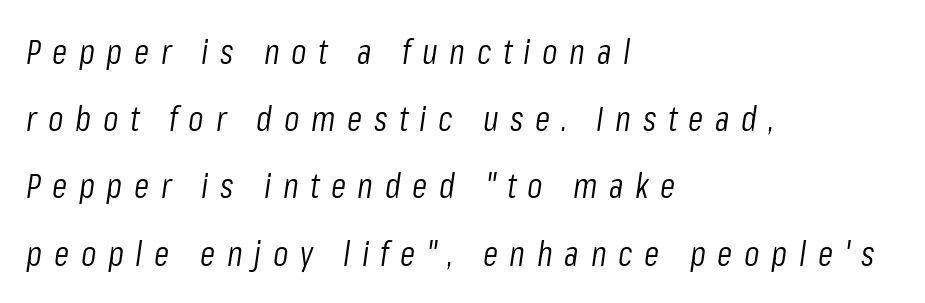
The image shows 35 px light, condensed type, italic (leaning right); set left-aligned, loose line spacing (1.92x), unusually wide letter spacing (+0.33 em), not underlined; low stroke contrast and a medium x-height.
